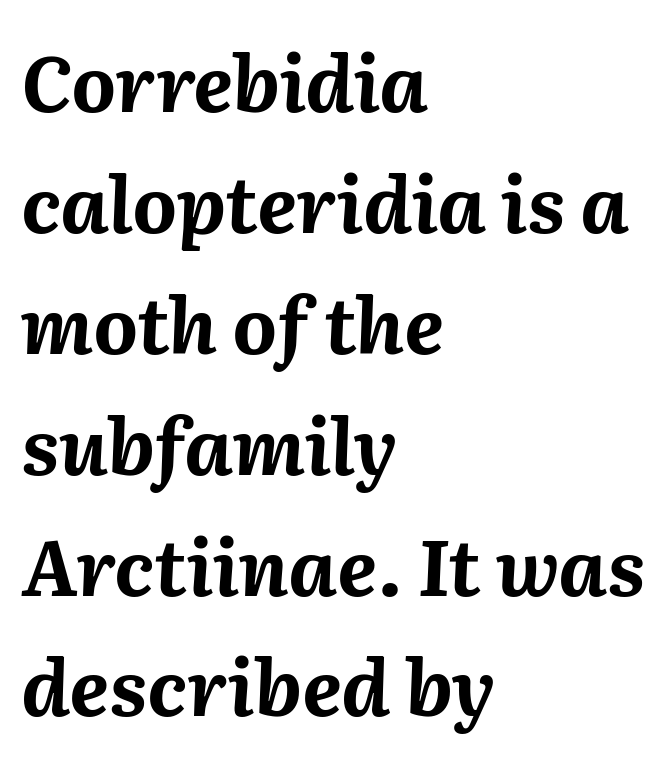
Q: Is the text bold? A: Yes.
Q: Is the text italic (slanted)? A: Yes, it leans right by about 2 degrees.
Q: Is the text underlined? A: No.
Q: How is the paragraph aligned? A: Left-aligned.
Q: Is the spacing between letters normal or unusually wide? A: Normal.
Q: Is the spacing between lines tight, normal or loose? A: Normal.
Q: Width (condensed, normal, or wide)? A: Normal.
Q: Stroke contrast? A: Medium.
Q: x-height? A: Medium.
Q: Monospaced? A: No.
